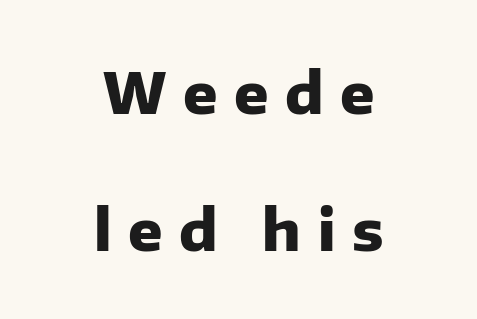
Heft: maximum for text — a bold. Note the varied advance widths — an 'i' is clearly narrower than an 'm'. A typesetter would call this leading open, well beyond the default. The typeface chosen for these lines omits serifs.
